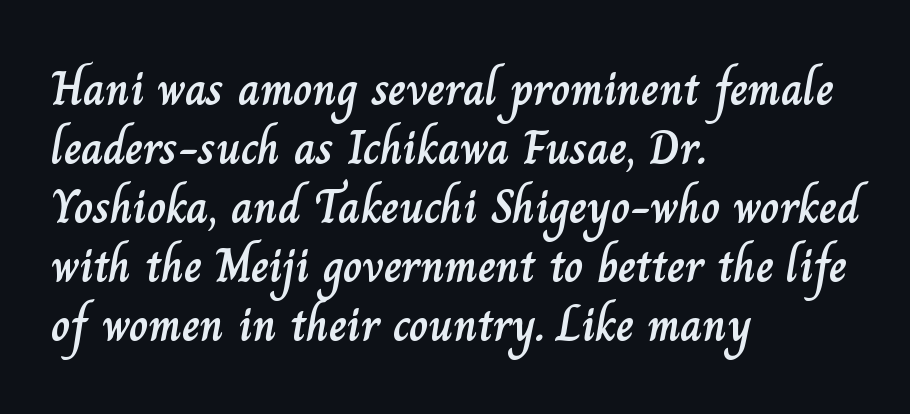
Proportional: the letters do not fall into vertical columns. Decoration check: the copy has no underline. Which margin do the lines hug? The left one — the right edge is uneven. Short note: letters normally spaced.
